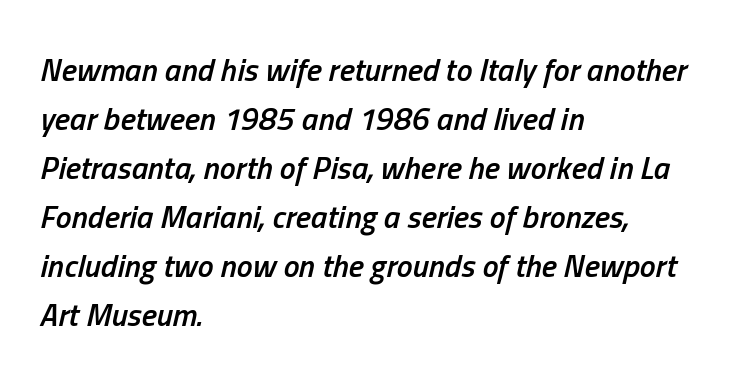
The image shows 32 px semibold, condensed type, italic (leaning right); set left-aligned, normal line spacing (1.53x), normal letter spacing, not underlined; low stroke contrast and a medium x-height.
